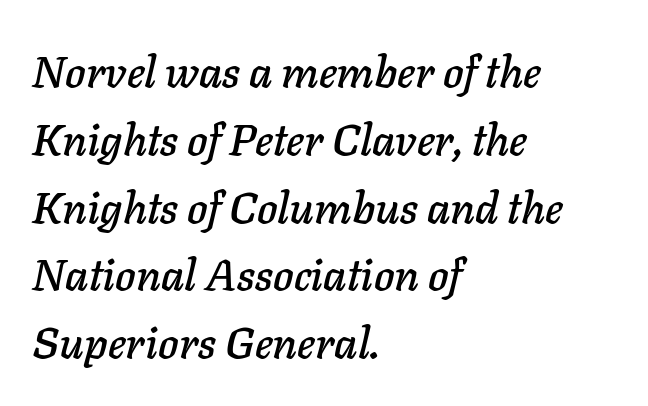
{"italic": "yes", "lean": "right", "slant_degrees": 11, "width": "normal", "stroke_contrast": "low", "x_height": "medium", "monospaced": "no", "underline": "no", "align": "left", "line_spacing": "normal", "line_spacing_ratio": 1.54, "letter_spacing": "normal", "letter_spacing_em": 0.0, "glyph_px": 44}
